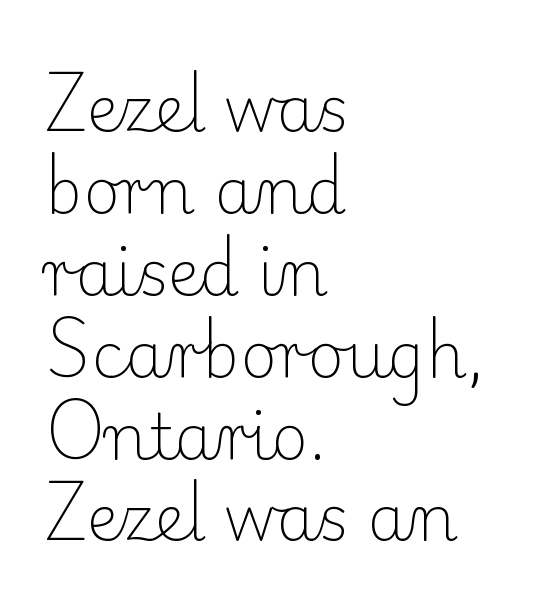
Think of a printed novel: that variable character pitch is what you see here. Caption: multi-line text, flush left, ragged right. Honestly, the row spacing looks completely unremarkable. Tracking value appears to be zero — textbook default spacing. Unmarked baselines from the first word to the last. These glyphs show unthickened strokes, regular width or finer.
